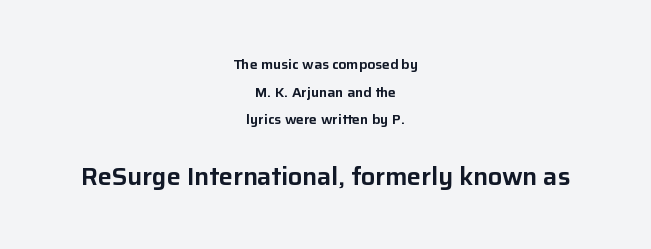
Q: Is the text italic (slanted)? A: No, it is upright.
Q: Is the text underlined? A: No.
Q: How is the paragraph aligned? A: Centered.
Q: Is the spacing between letters normal or unusually wide? A: Normal.
Q: Is the spacing between lines tight, normal or loose? A: Loose.
Q: Which block of text is set in a larger size, the first (top) or the second (bottom)? A: The second (bottom) one.
